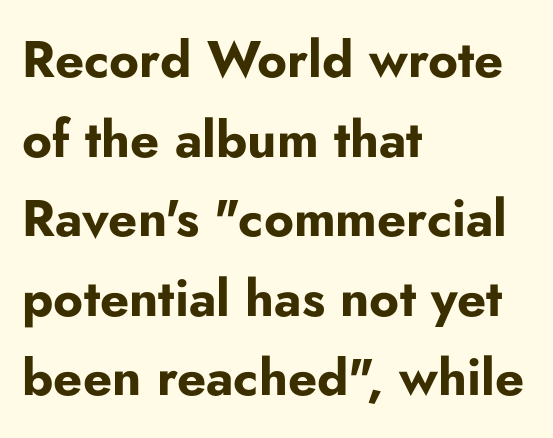
Q: Is the text bold? A: Yes.
Q: Is the text italic (slanted)? A: No, it is upright.
Q: Is the typeface a serif or a sans-serif typeface? A: Sans-serif.
Q: Is the text underlined? A: No.
Q: How is the paragraph aligned? A: Left-aligned.
Q: Is the spacing between letters normal or unusually wide? A: Normal.
Q: Is the spacing between lines tight, normal or loose? A: Normal.
Q: Width (condensed, normal, or wide)? A: Normal.
Q: Stroke contrast? A: Low.
Q: x-height? A: Small.
Q: Monospaced? A: No.
